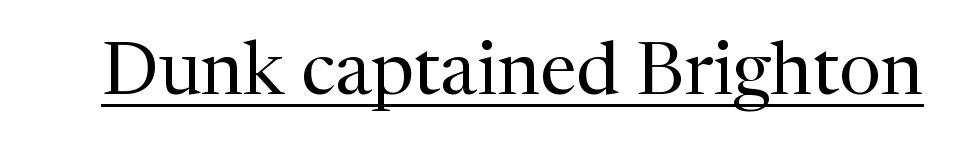
This sample has the flowing, uneven cadence of proportional lettering. Underlined type. Notice how the stems are strictly vertical — no italics here. The face used here is seriffed, in the tradition of book romans.
